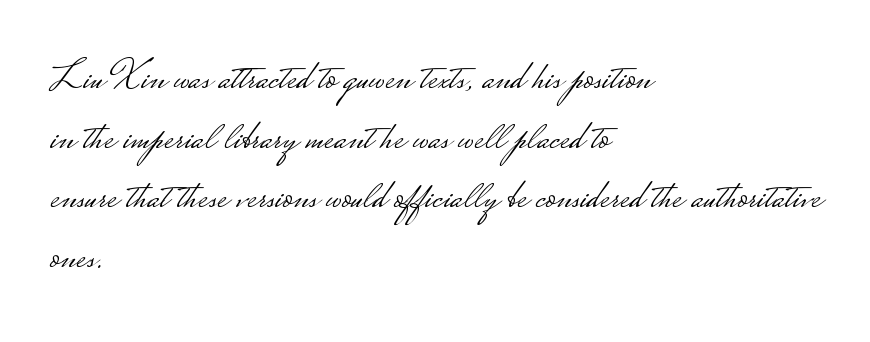
The image shows 42 px light, wide sans-serif type; set left-aligned, normal line spacing (1.42x), normal letter spacing, not underlined; low stroke contrast.
